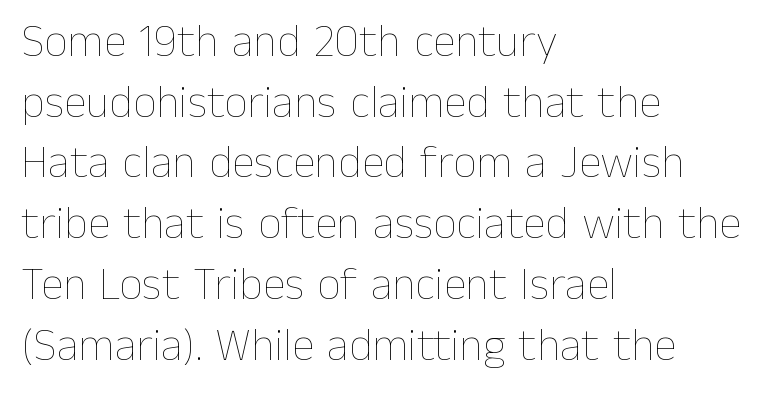
Q: Is the text bold? A: No.
Q: Is the text italic (slanted)? A: No, it is upright.
Q: Is the text underlined? A: No.
Q: How is the paragraph aligned? A: Left-aligned.
Q: Is the spacing between letters normal or unusually wide? A: Normal.
Q: Is the spacing between lines tight, normal or loose? A: Normal.
Q: Width (condensed, normal, or wide)? A: Normal.
Q: Stroke contrast? A: Low.
Q: x-height? A: Medium.
Q: Monospaced? A: No.
